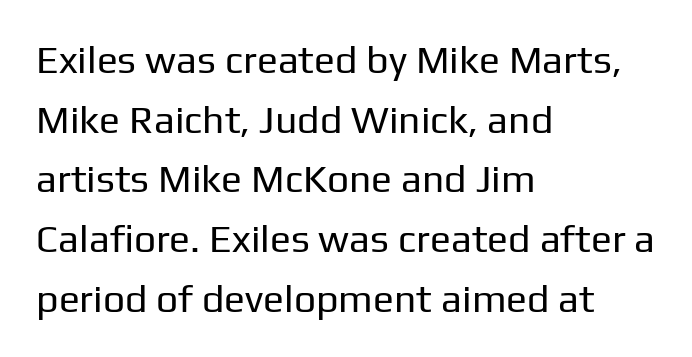
{"serif": "no", "italic": "no", "bold": "no", "weight": "regular", "width": "normal", "stroke_contrast": "low", "x_height": "medium", "monospaced": "no", "underline": "no", "align": "left", "line_spacing": "normal", "line_spacing_ratio": 1.53, "letter_spacing": "normal", "letter_spacing_em": 0.0, "glyph_px": 39}
